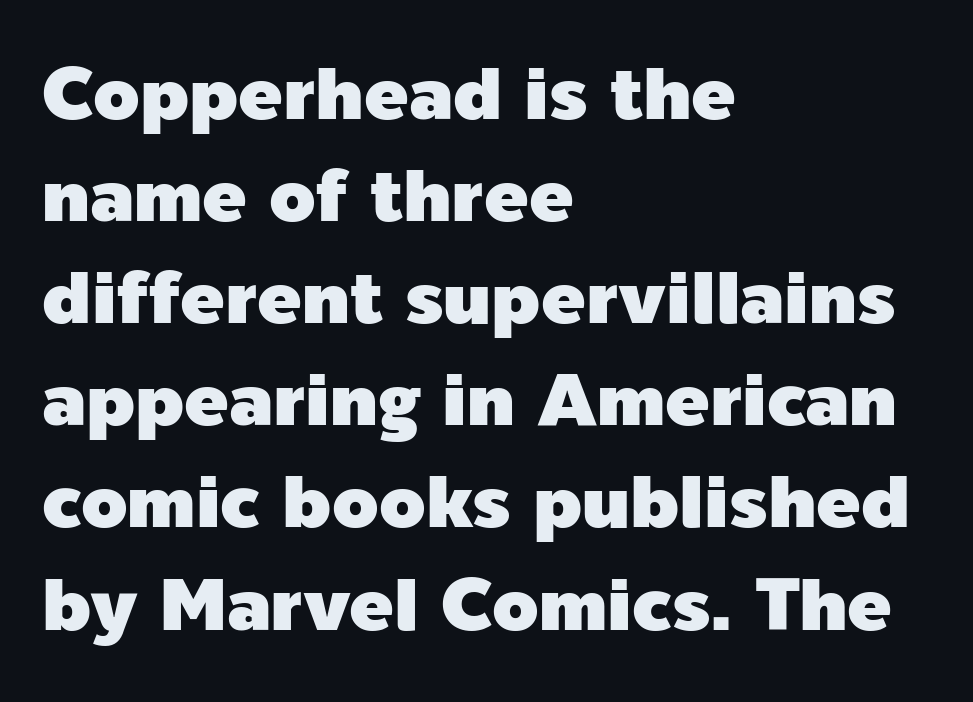
Q: Is the text italic (slanted)? A: No, it is upright.
Q: Is the typeface a serif or a sans-serif typeface? A: Sans-serif.
Q: Is the text underlined? A: No.
Q: How is the paragraph aligned? A: Left-aligned.
Q: Is the spacing between letters normal or unusually wide? A: Normal.
Q: Is the spacing between lines tight, normal or loose? A: Normal.
Q: Width (condensed, normal, or wide)? A: Normal.
Q: x-height? A: Medium.
Q: Monospaced? A: No.
